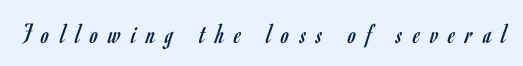
The strokes carry an ordinary text weight at most. Any mark beneath the type? The region is blank. Examine the stroke ends and you'll find no serifs. Tracking value appears strongly positive — letters spread wide. The face used here is proportionally spaced, like ordinary book or web type.
